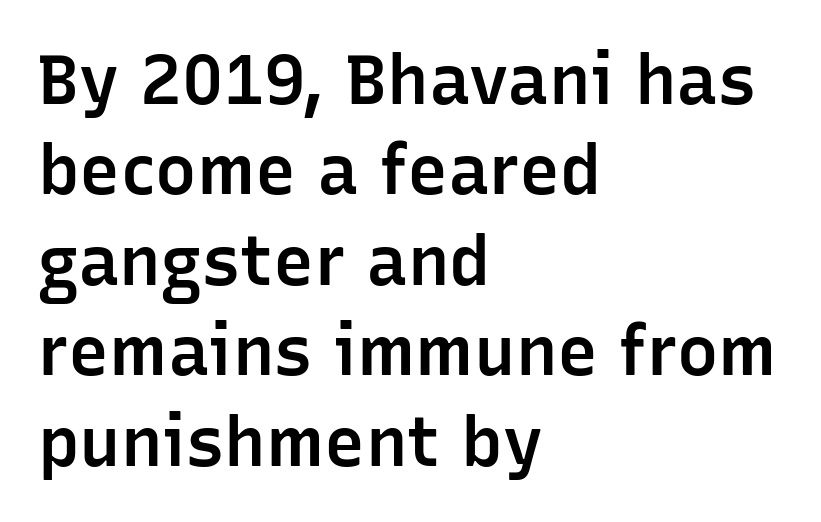
The image shows 69 px semibold sans-serif type, upright; set left-aligned, normal line spacing (1.31x), normal letter spacing, not underlined; low stroke contrast and a medium x-height.
